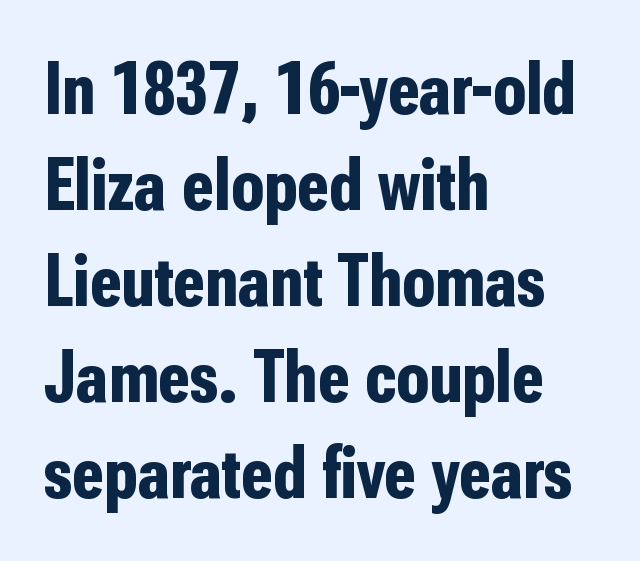
The image shows 75 px bold, condensed sans-serif type, upright; set left-aligned, normal line spacing (1.28x), normal letter spacing, not underlined; low stroke contrast and a medium x-height.
